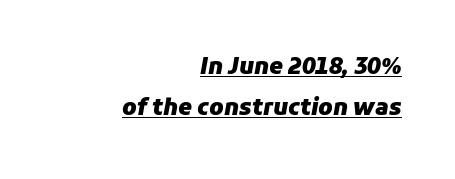
Q: Is the text bold? A: Yes.
Q: Is the text italic (slanted)? A: Yes, it leans right by about 11 degrees.
Q: Is the text underlined? A: Yes.
Q: How is the paragraph aligned? A: Right-aligned.
Q: Is the spacing between letters normal or unusually wide? A: Normal.
